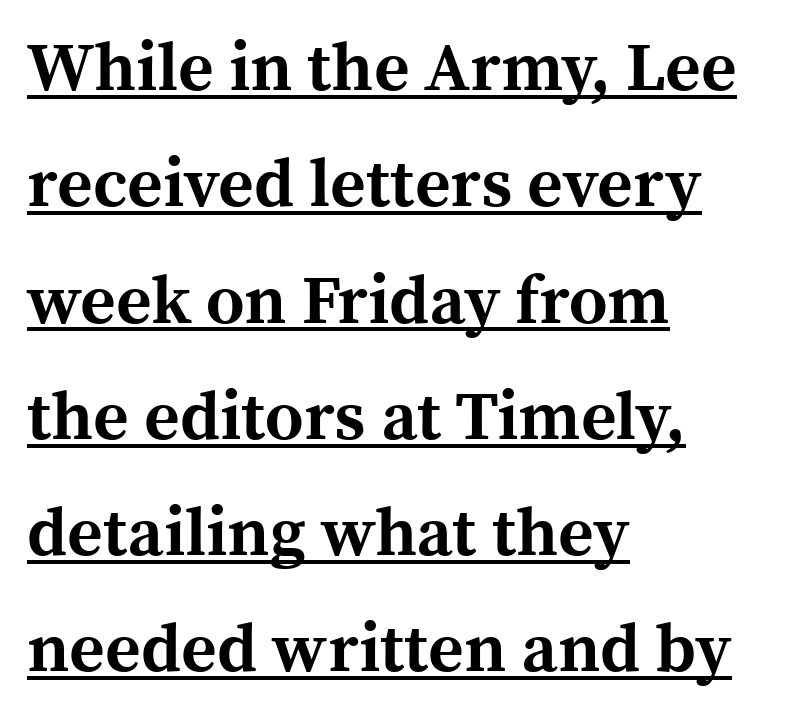
Q: Is the text bold? A: Yes.
Q: Is the text italic (slanted)? A: No, it is upright.
Q: Is the typeface a serif or a sans-serif typeface? A: Serif.
Q: Is the text underlined? A: Yes.
Q: How is the paragraph aligned? A: Left-aligned.
Q: Is the spacing between letters normal or unusually wide? A: Normal.
Q: Width (condensed, normal, or wide)? A: Normal.
Q: x-height? A: Medium.
Q: Monospaced? A: No.
